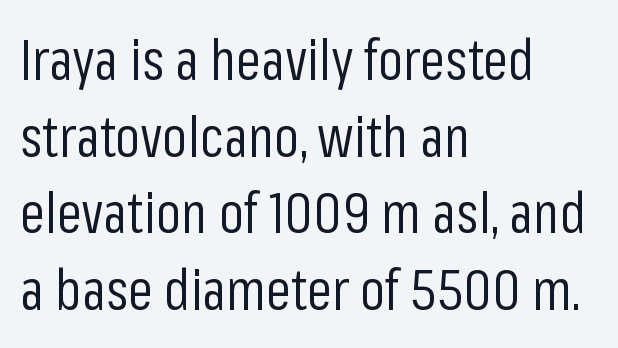
{"serif": "no", "italic": "no", "bold": "no", "weight": "regular", "width": "condensed", "stroke_contrast": "low", "x_height": "medium", "monospaced": "no", "underline": "no", "align": "left", "line_spacing": "normal", "line_spacing_ratio": 1.37, "letter_spacing": "normal", "letter_spacing_em": 0.0, "glyph_px": 56}
